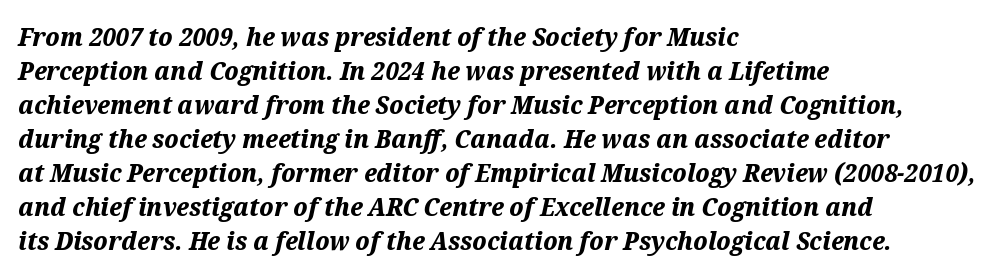
{"italic": "yes", "lean": "right", "slant_degrees": 12, "bold": "yes", "underline": "no", "align": "left", "line_spacing": "normal", "line_spacing_ratio": 1.31, "letter_spacing": "normal", "letter_spacing_em": 0.0, "glyph_px": 26}
